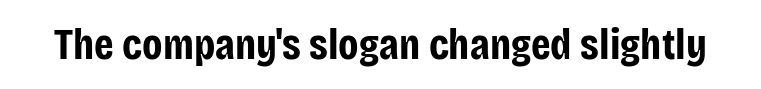
The image shows 44 px bold, condensed sans-serif type, upright; set normal letter spacing, not underlined; low stroke contrast and a large x-height.
